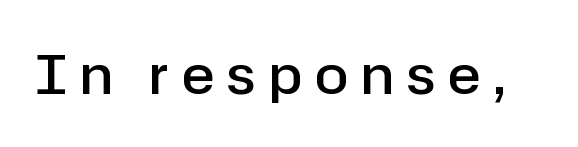
Q: Is the text bold? A: Semi-bold.
Q: Is the text italic (slanted)? A: No, it is upright.
Q: Is the typeface a serif or a sans-serif typeface? A: Sans-serif.
Q: Is the text underlined? A: No.
Q: Is the spacing between letters normal or unusually wide? A: Unusually wide.
Q: Width (condensed, normal, or wide)? A: Normal.
Q: Stroke contrast? A: Low.
Q: x-height? A: Medium.
Q: Monospaced? A: No.
